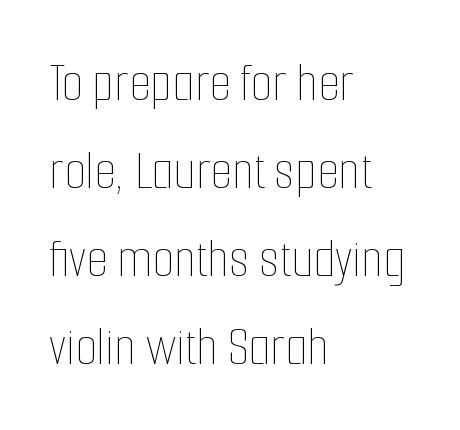
{"italic": "no", "bold": "no", "weight": "thin", "width": "condensed", "stroke_contrast": "low", "x_height": "medium", "monospaced": "no", "underline": "no", "align": "left", "line_spacing": "normal", "line_spacing_ratio": 1.57, "letter_spacing": "normal", "letter_spacing_em": 0.0, "glyph_px": 56}
